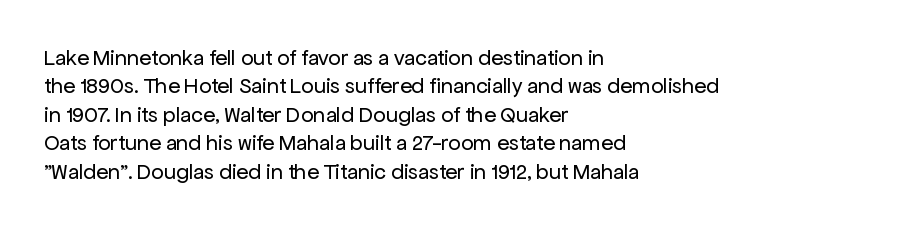
{"italic": "no", "bold": "no", "underline": "no", "align": "left", "line_spacing": "normal", "line_spacing_ratio": 1.29, "letter_spacing": "normal", "letter_spacing_em": 0.0, "glyph_px": 22}
